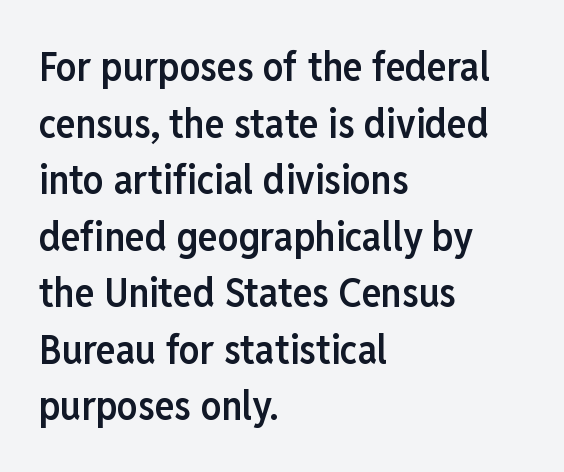
{"serif": "no", "italic": "no", "bold": "semi", "weight": "semibold", "width": "condensed", "stroke_contrast": "low", "x_height": "medium", "monospaced": "no", "underline": "no", "align": "left", "line_spacing": "normal", "line_spacing_ratio": 1.38, "letter_spacing": "normal", "letter_spacing_em": 0.0, "glyph_px": 41}
